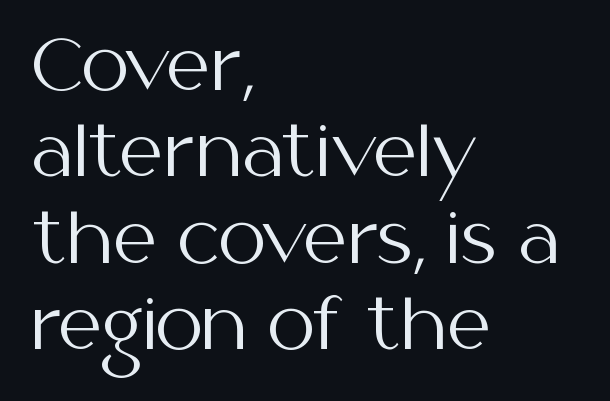
Just letters on the line, the space beneath them empty. The lines are quadded left. The vertical gap from one line to the next is medium. The letters advance in unequal steps, a hallmark of proportional type.
